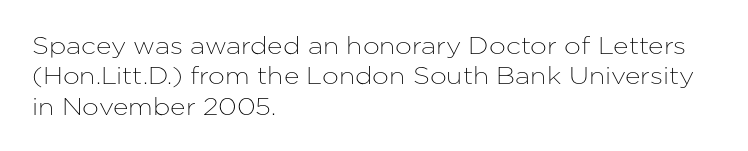
The image shows 24 px text type, upright; set left-aligned, normal line spacing (1.27x), normal letter spacing, not underlined.
